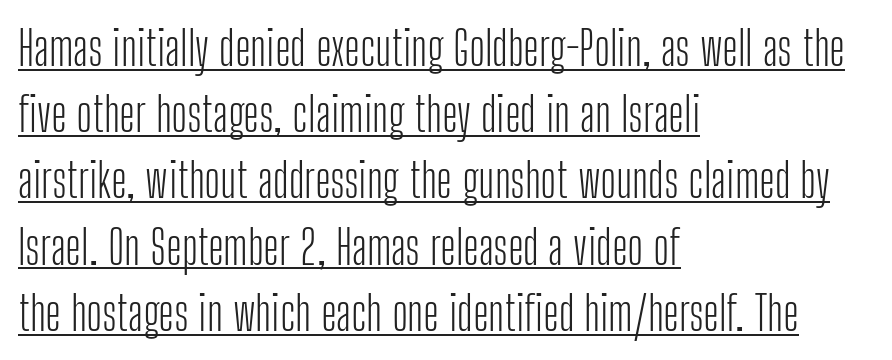
{"serif": "no", "italic": "no", "bold": "no", "weight": "light", "width": "condensed", "stroke_contrast": "low", "x_height": "medium", "monospaced": "no", "underline": "yes", "align": "left", "line_spacing": "normal", "line_spacing_ratio": 1.38, "letter_spacing": "normal", "letter_spacing_em": 0.0, "glyph_px": 48}
